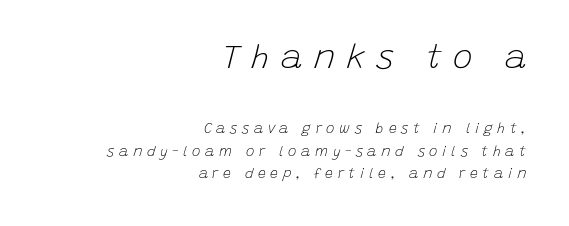
The image shows 33 px light type, italic (leaning right); set right-aligned, normal line spacing (1.6x), unusually wide letter spacing (+0.34 em), not underlined; the first (top) block is 2.36x larger; low stroke contrast and a large x-height.
